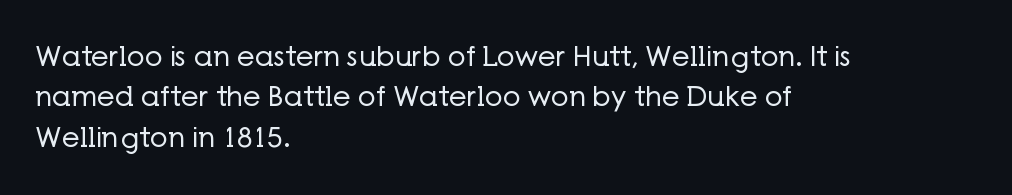
Q: Is the text bold? A: No.
Q: Is the text italic (slanted)? A: No, it is upright.
Q: Is the typeface a serif or a sans-serif typeface? A: Sans-serif.
Q: Is the text underlined? A: No.
Q: How is the paragraph aligned? A: Left-aligned.
Q: Is the spacing between letters normal or unusually wide? A: Normal.
Q: Is the spacing between lines tight, normal or loose? A: Normal.
Q: Width (condensed, normal, or wide)? A: Normal.
Q: Stroke contrast? A: Low.
Q: x-height? A: Medium.
Q: Monospaced? A: No.
